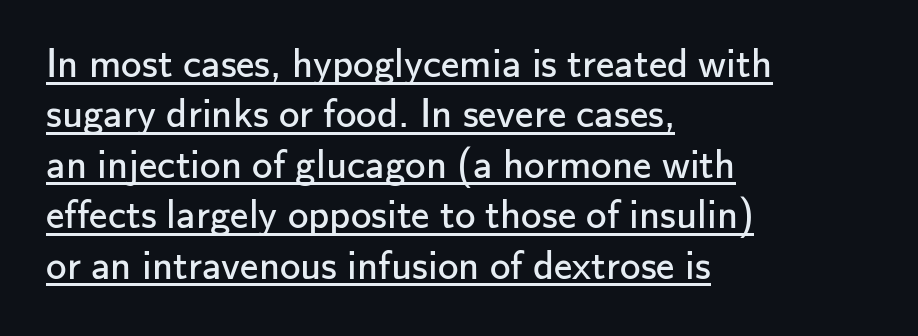
Q: Is the text bold? A: No.
Q: Is the text italic (slanted)? A: No, it is upright.
Q: Is the typeface a serif or a sans-serif typeface? A: Sans-serif.
Q: Is the text underlined? A: Yes.
Q: How is the paragraph aligned? A: Left-aligned.
Q: Is the spacing between letters normal or unusually wide? A: Normal.
Q: Width (condensed, normal, or wide)? A: Normal.
Q: Stroke contrast? A: Low.
Q: x-height? A: Small.
Q: Monospaced? A: No.
